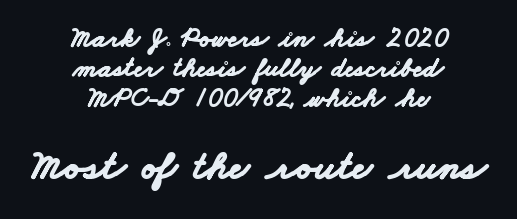
Words float on clear page, feet unadorned. The lower block of text is set noticeably larger than the block above it. In terms of letterspacing, this is plain default setting. Pretty heavy lettering here — definitely bold. Short and long lines alike share a common midpoint. Stroke terminals: plain, sans-serif.
